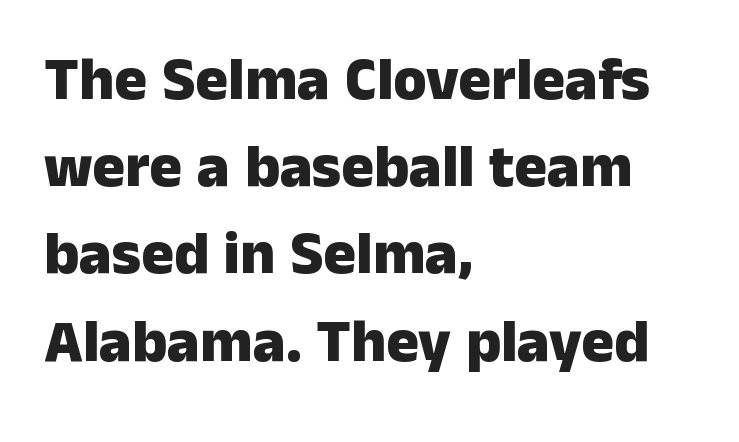
Q: Is the text bold? A: Yes.
Q: Is the text italic (slanted)? A: No, it is upright.
Q: Is the typeface a serif or a sans-serif typeface? A: Sans-serif.
Q: Is the text underlined? A: No.
Q: How is the paragraph aligned? A: Left-aligned.
Q: Is the spacing between letters normal or unusually wide? A: Normal.
Q: Is the spacing between lines tight, normal or loose? A: Normal.
Q: Width (condensed, normal, or wide)? A: Normal.
Q: Stroke contrast? A: Low.
Q: x-height? A: Medium.
Q: Monospaced? A: No.
